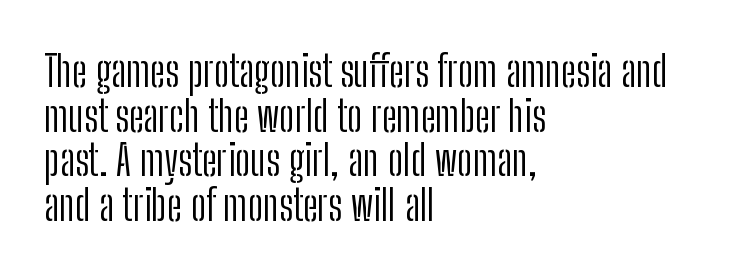
You can tell it's not italic because the verticals are truly vertical. I'd call this a sans setting — the letters go barefoot. Does the leading feel generous? Not at all — it's pinched. Varying glyph widths throughout — classic text-font behaviour.
